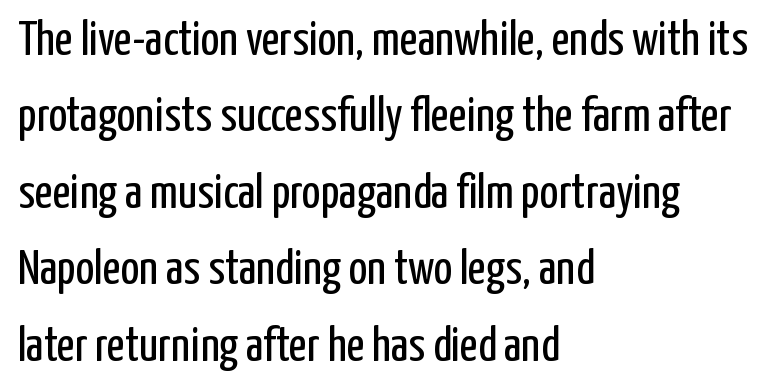
{"serif": "no", "italic": "no", "bold": "no", "weight": "regular", "width": "condensed", "stroke_contrast": "low", "x_height": "medium", "monospaced": "no", "underline": "no", "align": "left", "line_spacing": "normal", "line_spacing_ratio": 1.56, "letter_spacing": "normal", "letter_spacing_em": 0.0, "glyph_px": 49}
